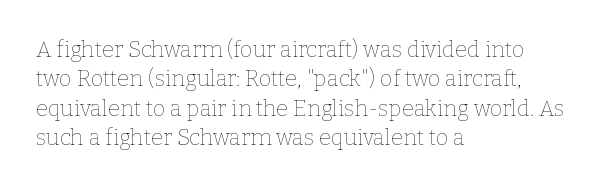
The image shows 22 px text type, upright; set left-aligned, normal line spacing (1.33x), normal letter spacing, not underlined.
